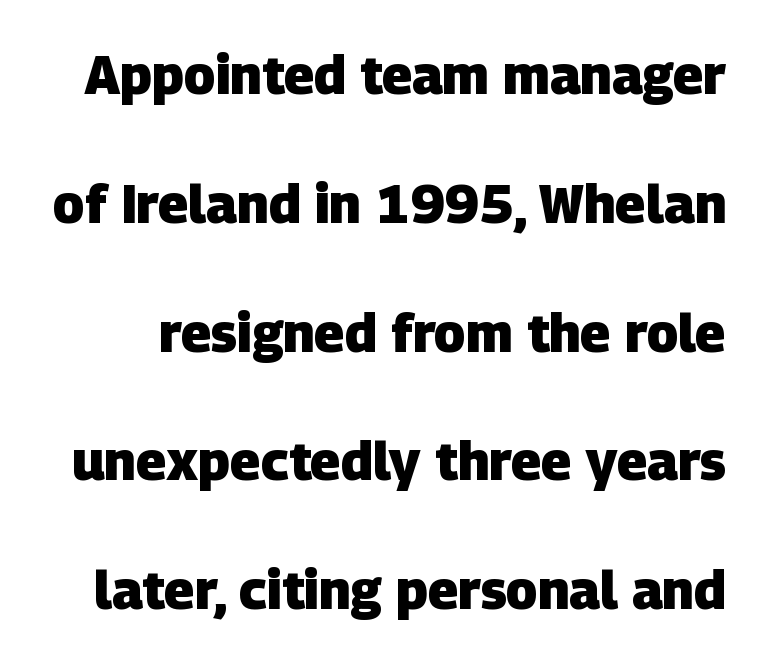
{"serif": "no", "bold": "yes", "weight": "heavy", "width": "normal", "stroke_contrast": "low", "x_height": "large", "monospaced": "no", "underline": "no", "line_spacing": "loose", "line_spacing_ratio": 2.43, "letter_spacing": "normal", "letter_spacing_em": 0.0, "glyph_px": 53}
